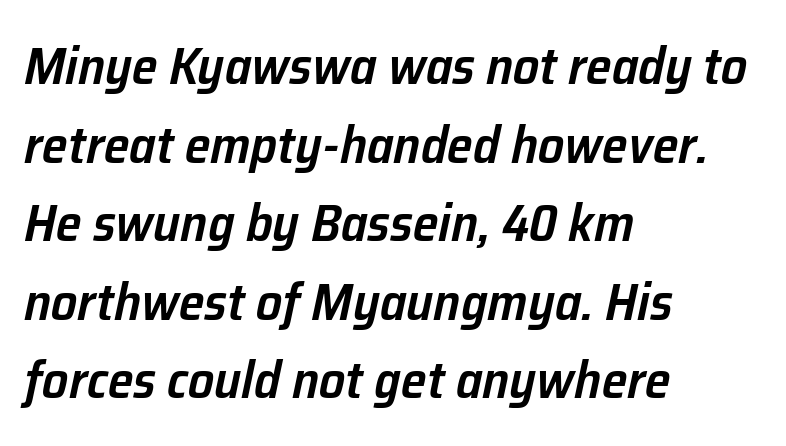
{"italic": "yes", "lean": "right", "slant_degrees": 12, "bold": "semi", "weight": "semibold", "width": "normal", "stroke_contrast": "low", "x_height": "medium", "monospaced": "no", "underline": "no", "align": "left", "line_spacing": "normal", "line_spacing_ratio": 1.51, "letter_spacing": "normal", "letter_spacing_em": 0.0, "glyph_px": 52}
